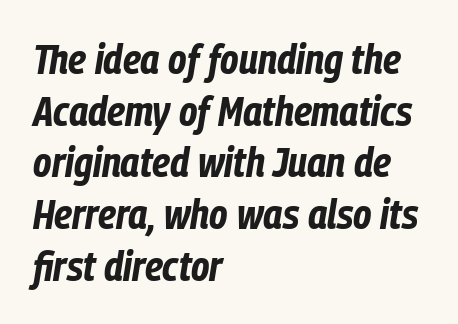
The image shows 42 px bold, condensed type, italic (leaning right); set left-aligned, line spacing 1.23x, normal letter spacing, not underlined; low stroke contrast and a medium x-height.
